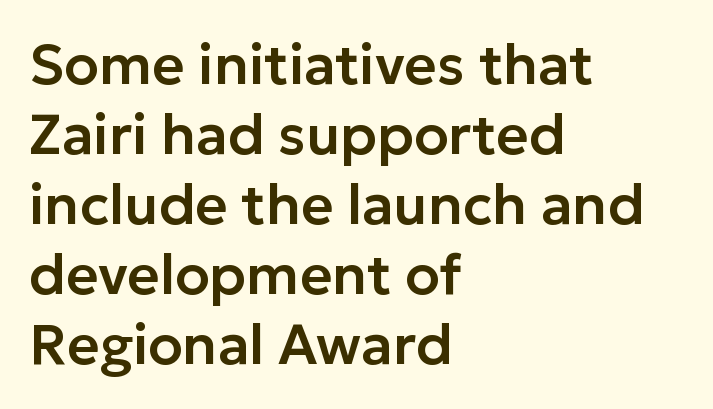
Q: Is the text italic (slanted)? A: No, it is upright.
Q: Is the typeface a serif or a sans-serif typeface? A: Sans-serif.
Q: Is the text underlined? A: No.
Q: How is the paragraph aligned? A: Left-aligned.
Q: Is the spacing between letters normal or unusually wide? A: Normal.
Q: Is the spacing between lines tight, normal or loose? A: Normal.
Q: Width (condensed, normal, or wide)? A: Normal.
Q: Stroke contrast? A: Low.
Q: x-height? A: Medium.
Q: Monospaced? A: No.
